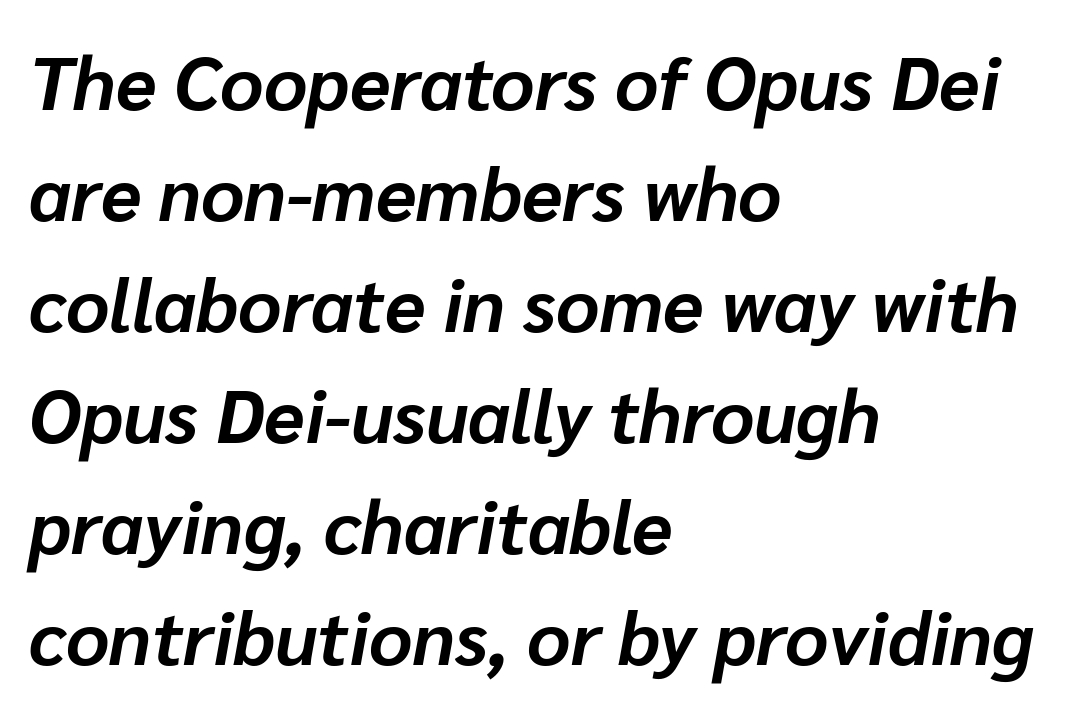
The image shows 75 px bold type, italic (leaning right); set left-aligned, normal line spacing (1.48x), normal letter spacing, not underlined; low stroke contrast and a medium x-height.
